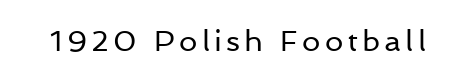
Descenders hang freely into open space. Note: no serifs on the glyphs. Think of a printed novel: that variable character pitch is what you see here. Weight class: somewhere from thin through regular.
